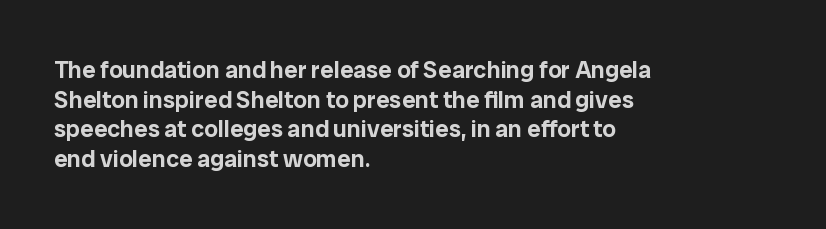
The rag falls on the right side of this text block. This sample uses an upright cut, with every glyph sitting square on the baseline. This sample uses plain, unmodified letter spacing. The strip under each line holds only bare page.
